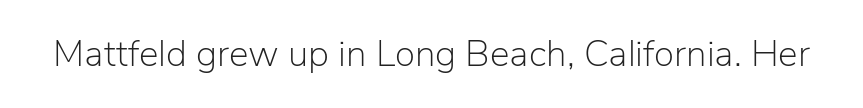
{"serif": "no", "italic": "no", "bold": "no", "weight": "light", "width": "normal", "stroke_contrast": "low", "x_height": "medium", "monospaced": "no", "underline": "no", "letter_spacing": "normal", "letter_spacing_em": 0.0, "glyph_px": 37}
